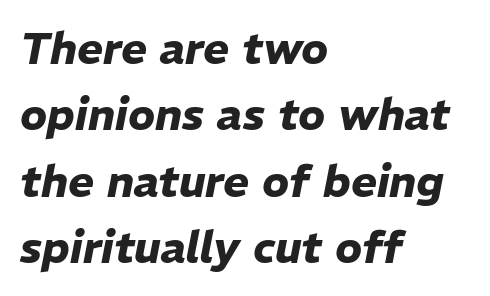
{"italic": "yes", "lean": "right", "slant_degrees": 11, "bold": "yes", "weight": "heavy", "width": "normal", "stroke_contrast": "low", "x_height": "medium", "monospaced": "no", "underline": "no", "align": "left", "line_spacing": "normal", "line_spacing_ratio": 1.51, "letter_spacing": "normal", "letter_spacing_em": 0.0, "glyph_px": 44}
